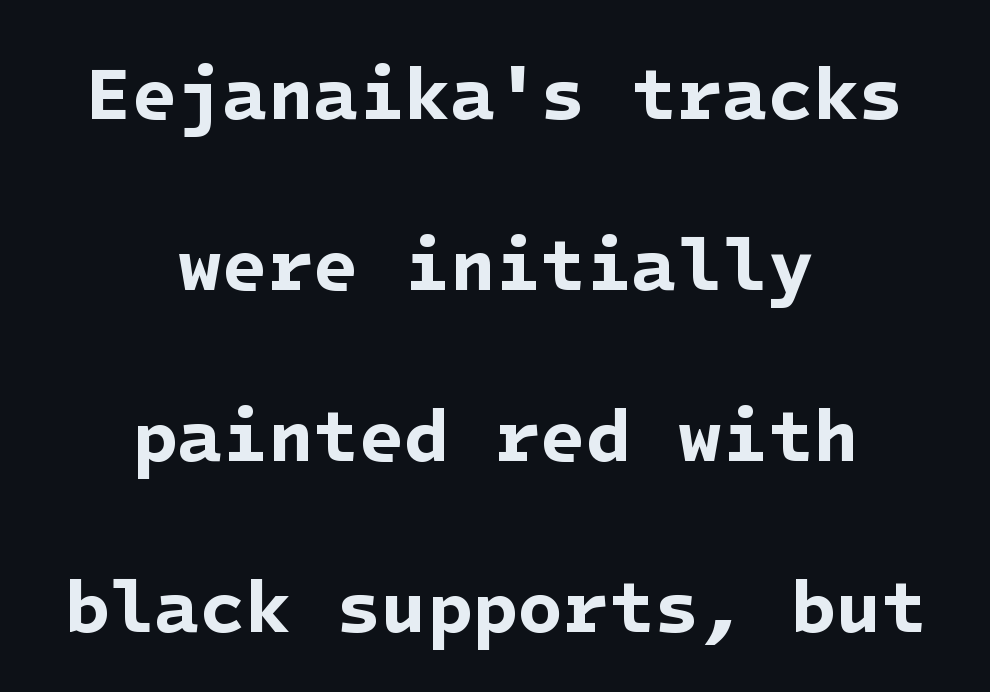
Classification — sans serif. Rule under the text: the space is simply empty. Stroke thickness is high; the sample reads as a true bold. There is no visible air inserted between adjacent glyphs. Does the leading feel generous? Absolutely, it's lavish. The rendering positions every line midway between the sides.
